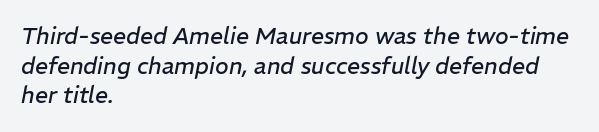
{"italic": "yes", "lean": "right", "slant_degrees": 11, "bold": "no", "underline": "no", "align": "left", "line_spacing": "normal", "line_spacing_ratio": 1.29, "letter_spacing": "normal", "letter_spacing_em": 0.0, "glyph_px": 23}
